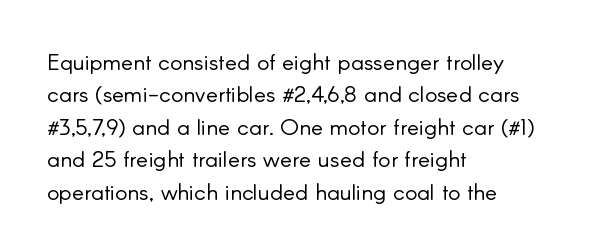
{"italic": "no", "bold": "no", "underline": "no", "align": "left", "line_spacing": "normal", "line_spacing_ratio": 1.41, "letter_spacing": "normal", "letter_spacing_em": 0.0, "glyph_px": 23}
